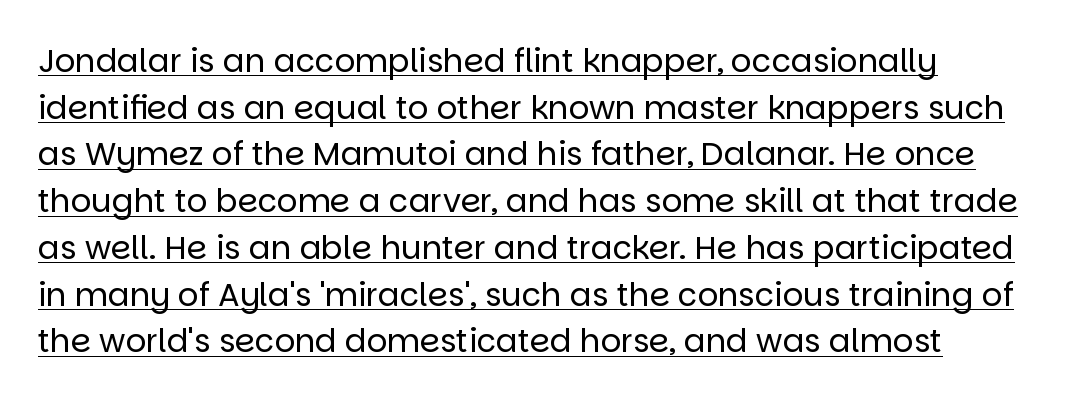
Q: Is the text bold? A: No.
Q: Is the text italic (slanted)? A: No, it is upright.
Q: Is the typeface a serif or a sans-serif typeface? A: Sans-serif.
Q: Is the text underlined? A: Yes.
Q: Is the spacing between letters normal or unusually wide? A: Normal.
Q: Is the spacing between lines tight, normal or loose? A: Normal.
Q: Width (condensed, normal, or wide)? A: Normal.
Q: Stroke contrast? A: Low.
Q: x-height? A: Large.
Q: Monospaced? A: No.
